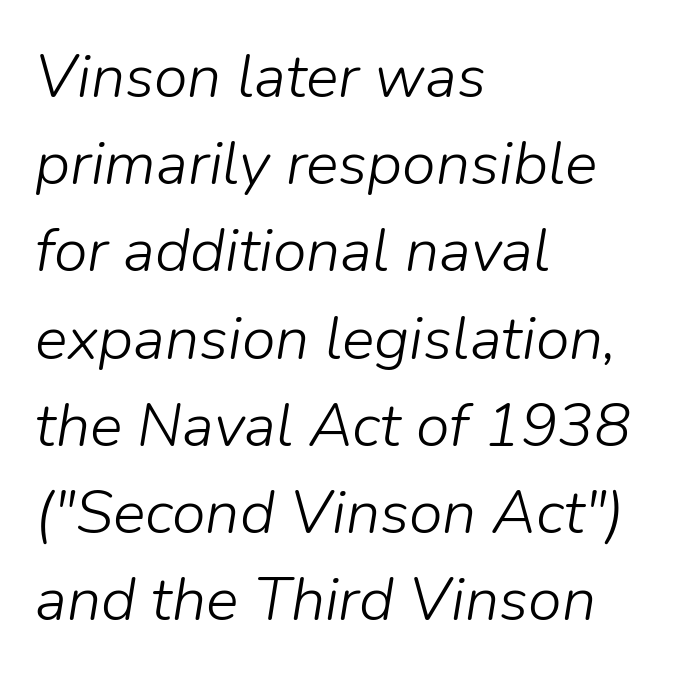
The image shows 61 px light type, italic (leaning right); set left-aligned, normal line spacing (1.43x), normal letter spacing, not underlined; low stroke contrast and a medium x-height.
